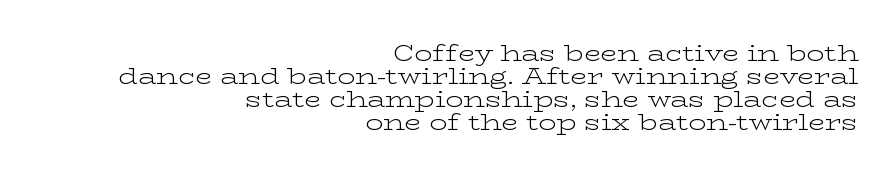
The image shows 22 px text type, upright; set right-aligned, tight line spacing (1.04x), normal letter spacing, not underlined.
